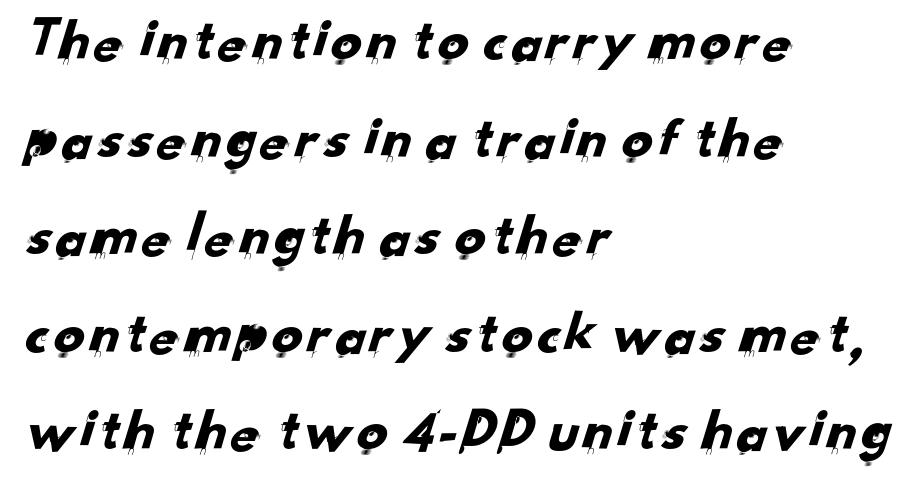
{"serif": "no", "width": "normal", "stroke_contrast": "low", "x_height": "small", "monospaced": "no", "underline": "no", "align": "left", "line_spacing": "normal", "line_spacing_ratio": 1.6, "letter_spacing": "normal", "letter_spacing_em": 0.0, "glyph_px": 61}
